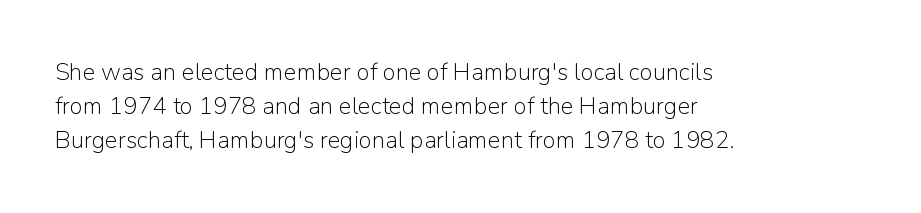
The image shows 24 px text type, upright; set left-aligned, normal line spacing (1.42x), normal letter spacing, not underlined.
